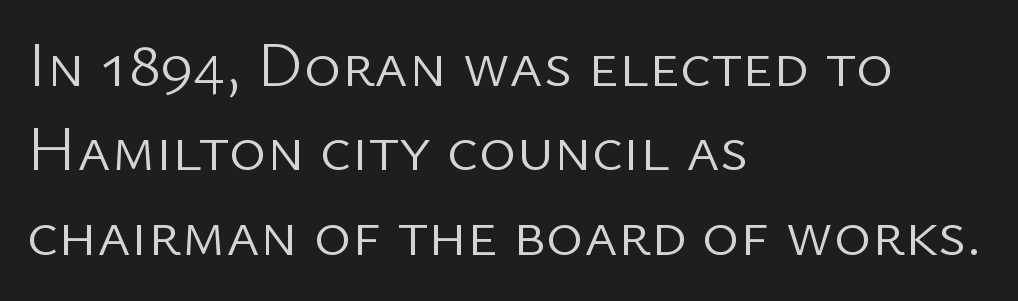
Characters follow at the spacing the type designer built in. No extra ink here — the face is not bold. This sample is left-justified, so line endings fall wherever the words run out. A clean baseline with only descenders dipping below it.
